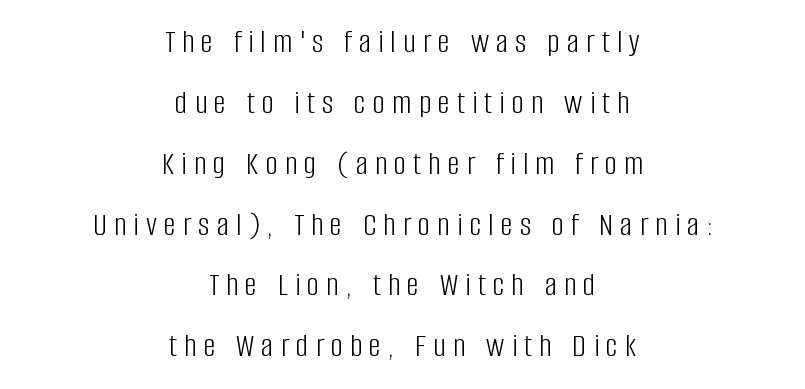
The image shows 34 px light, condensed sans-serif type, upright; set centered, line spacing 1.79x, unusually wide letter spacing (+0.21 em), not underlined; low stroke contrast and a large x-height.
